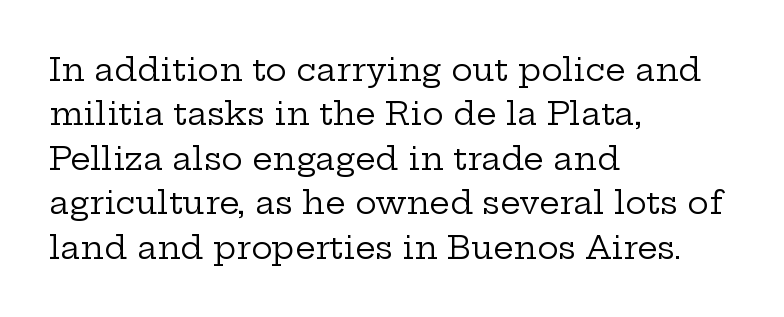
The image shows 32 px regular-weight, wide serif type, upright; set left-aligned, normal line spacing (1.39x), normal letter spacing, not underlined; low stroke contrast and a medium x-height.
